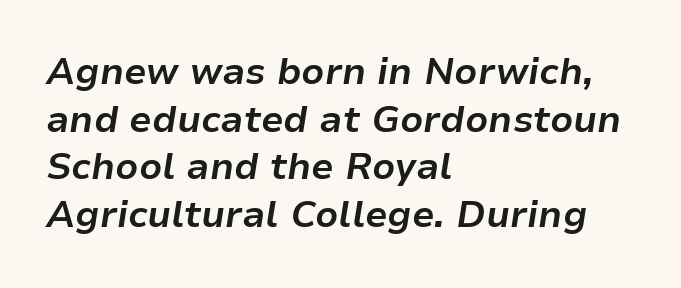
It's the slanting kind of type. Alignment: flush left. Characters follow at the spacing the type designer built in. Weight: bold. Note the varied advance widths — an 'i' is clearly narrower than an 'm'.
